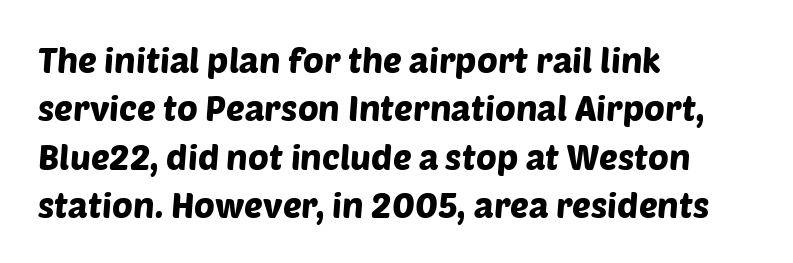
{"serif": "no", "width": "normal", "stroke_contrast": "low", "x_height": "large", "monospaced": "no", "underline": "no", "align": "left", "line_spacing": "normal", "line_spacing_ratio": 1.38, "letter_spacing": "normal", "letter_spacing_em": 0.0, "glyph_px": 35}
